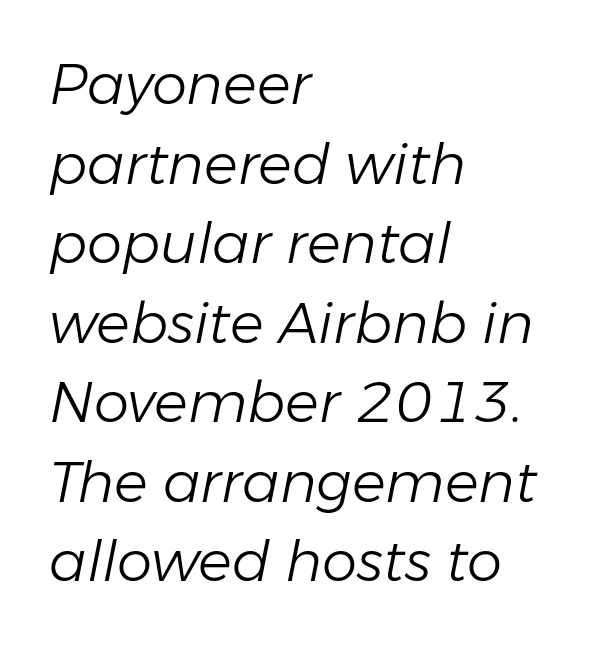
This rendering leaves character spacing at its baseline value. Is the stroke heavy? The answer is a plain regular-or-lighter. This sample uses an oblique cut, with every glyph tilted off the vertical. A bare baseline throughout the passage. This sample keeps an unexceptional amount of space between lines.
